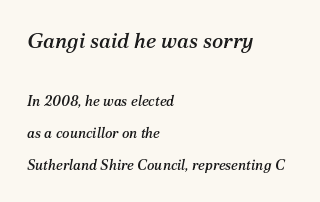
Q: Is the text italic (slanted)? A: Yes, it leans right by about 12 degrees.
Q: Is the text underlined? A: No.
Q: How is the paragraph aligned? A: Left-aligned.
Q: Is the spacing between letters normal or unusually wide? A: Normal.
Q: Is the spacing between lines tight, normal or loose? A: Loose.
Q: Which block of text is set in a larger size, the first (top) or the second (bottom)? A: The first (top) one.
